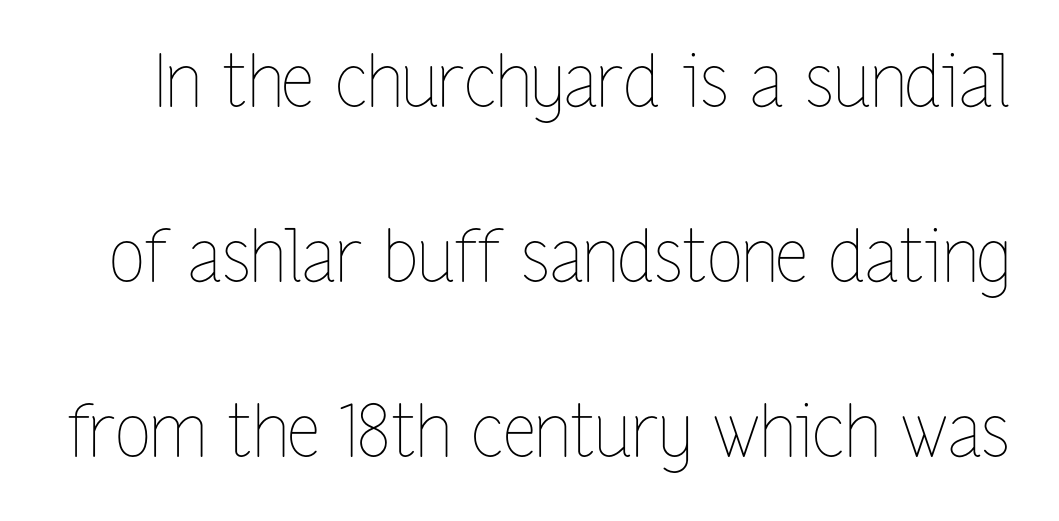
The image shows 72 px thin, condensed type, upright; set loose line spacing (2.43x), normal letter spacing, not underlined; low stroke contrast and a medium x-height.
